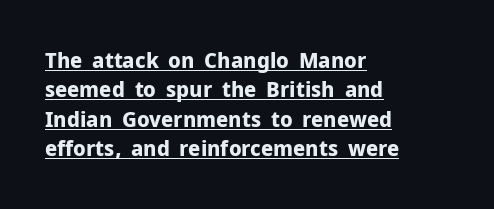
{"italic": "no", "bold": "yes", "underline": "yes", "align": "left", "line_spacing": "normal", "line_spacing_ratio": 1.34, "letter_spacing": "normal", "letter_spacing_em": 0.0, "glyph_px": 22}
